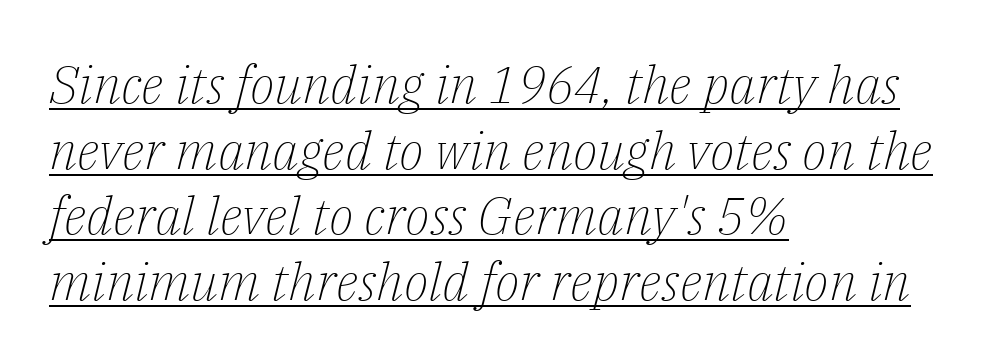
Does the leading feel generous? No, just average. Caption: multi-line text, flush left, ragged right. Weight class: somewhere from thin through regular. These lines were composed using italics. This is underlined copy, the kind a proofreader might mark for attention. Is this a fixed-width face? No — the glyphs have proportional, varying widths.
